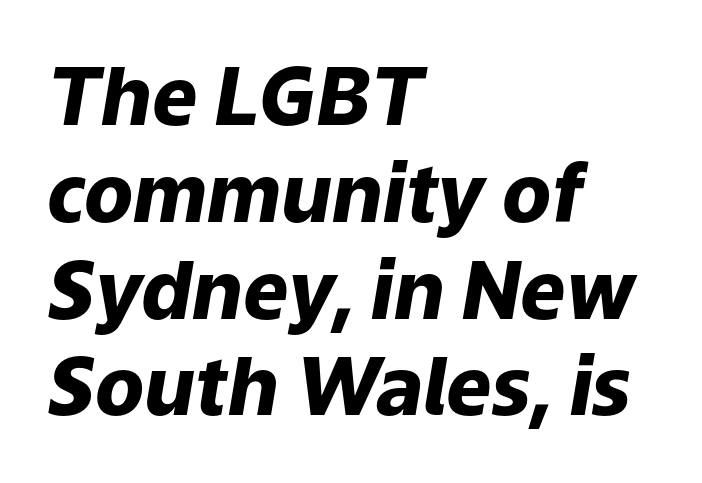
An italicized treatment has been applied to the whole sample. The face used here has the dense, thick strokes of a bold. The space beneath each line is pristine and unruled. You could not count columns in this text — the font is proportionally spaced.
